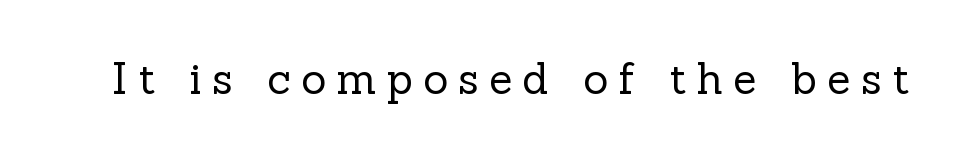
Bold? No — there's no thickening of the strokes. Posture: vertical. Has an underline been added? It has not. This rendering employs a face with finishing strokes, i.e., a serif. Spacing verdict: proportional, widths tailored to each character.
